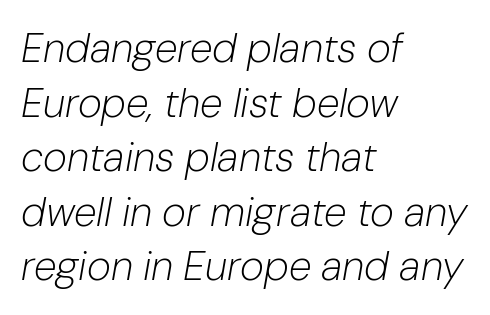
The image shows 41 px light type, italic (leaning right); set left-aligned, normal line spacing (1.33x), normal letter spacing, not underlined; low stroke contrast and a medium x-height.
